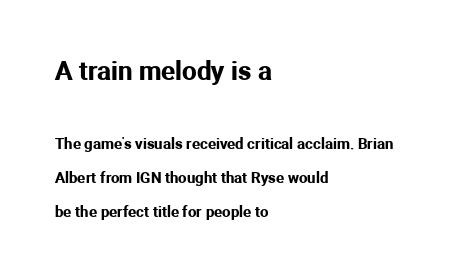
{"italic": "no", "underline": "no", "align": "left", "line_spacing": "loose", "line_spacing_ratio": 2.27, "letter_spacing": "normal", "letter_spacing_em": 0.0, "larger_block": "first", "size_ratio": 1.73, "glyph_px": 26}
